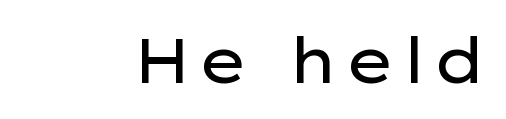
The image shows 63 px regular-weight, wide sans-serif type, upright; set not underlined; low stroke contrast and a medium x-height.
